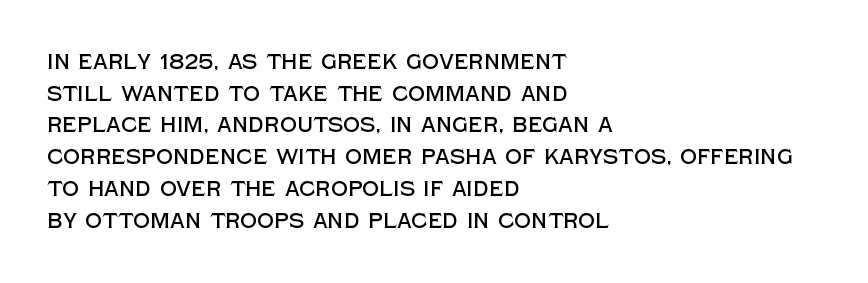
{"italic": "no", "underline": "no", "align": "left", "line_spacing": "normal", "line_spacing_ratio": 1.51, "letter_spacing": "normal", "letter_spacing_em": 0.0, "glyph_px": 21}
